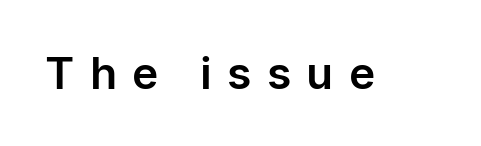
Q: Is the text italic (slanted)? A: No, it is upright.
Q: Is the typeface a serif or a sans-serif typeface? A: Sans-serif.
Q: Is the text underlined? A: No.
Q: Is the spacing between letters normal or unusually wide? A: Unusually wide.
Q: Width (condensed, normal, or wide)? A: Normal.
Q: Stroke contrast? A: Low.
Q: x-height? A: Medium.
Q: Monospaced? A: No.
